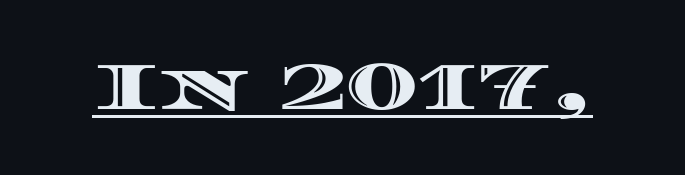
Q: Is the text italic (slanted)? A: No, it is upright.
Q: Is the text underlined? A: Yes.
Q: Is the spacing between letters normal or unusually wide? A: Normal.
Q: Width (condensed, normal, or wide)? A: Wide.
Q: x-height? A: Large.
Q: Monospaced? A: No.
